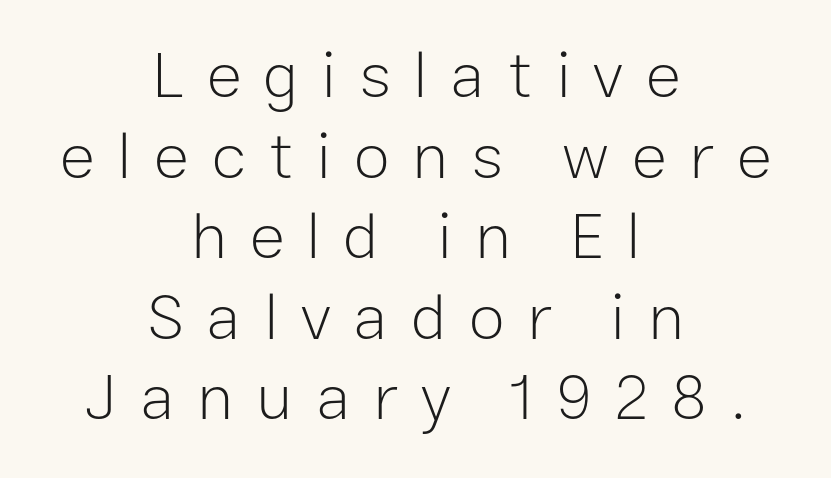
The image shows 66 px light sans-serif type, upright; set centered, line spacing 1.22x, unusually wide letter spacing (+0.34 em), not underlined; low stroke contrast and a medium x-height.
